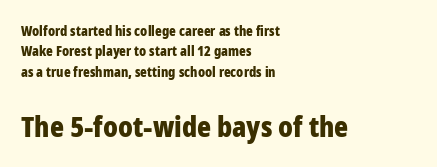
The image shows 29 px bold, condensed sans-serif type, upright; set left-aligned, normal line spacing (1.46x), normal letter spacing, not underlined; the second (bottom) block is 2.07x larger; low stroke contrast and a medium x-height.
